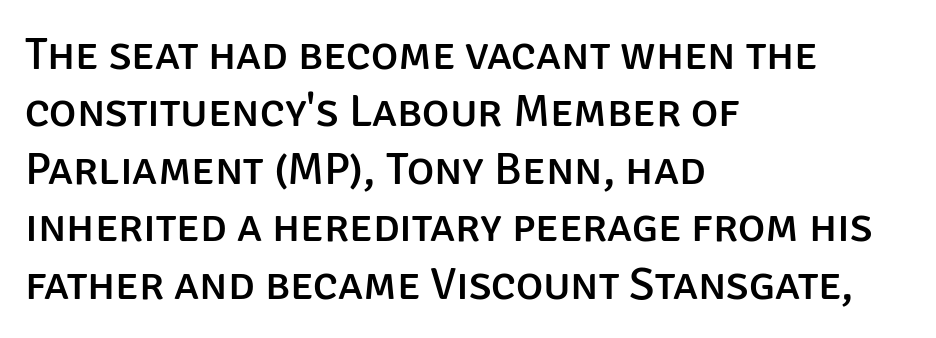
{"serif": "no", "italic": "no", "width": "normal", "stroke_contrast": "low", "x_height": "large", "monospaced": "no", "underline": "no", "align": "left", "line_spacing": "normal", "line_spacing_ratio": 1.25, "letter_spacing": "normal", "letter_spacing_em": 0.0, "glyph_px": 46}
